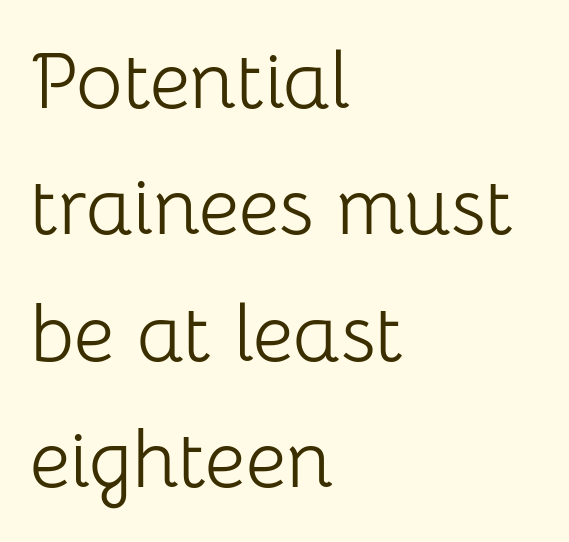
Q: Is the text bold? A: No.
Q: Is the text italic (slanted)? A: No, it is upright.
Q: Is the typeface a serif or a sans-serif typeface? A: Sans-serif.
Q: Is the text underlined? A: No.
Q: How is the paragraph aligned? A: Left-aligned.
Q: Is the spacing between letters normal or unusually wide? A: Normal.
Q: Is the spacing between lines tight, normal or loose? A: Normal.
Q: Width (condensed, normal, or wide)? A: Normal.
Q: Stroke contrast? A: Low.
Q: x-height? A: Medium.
Q: Monospaced? A: No.
